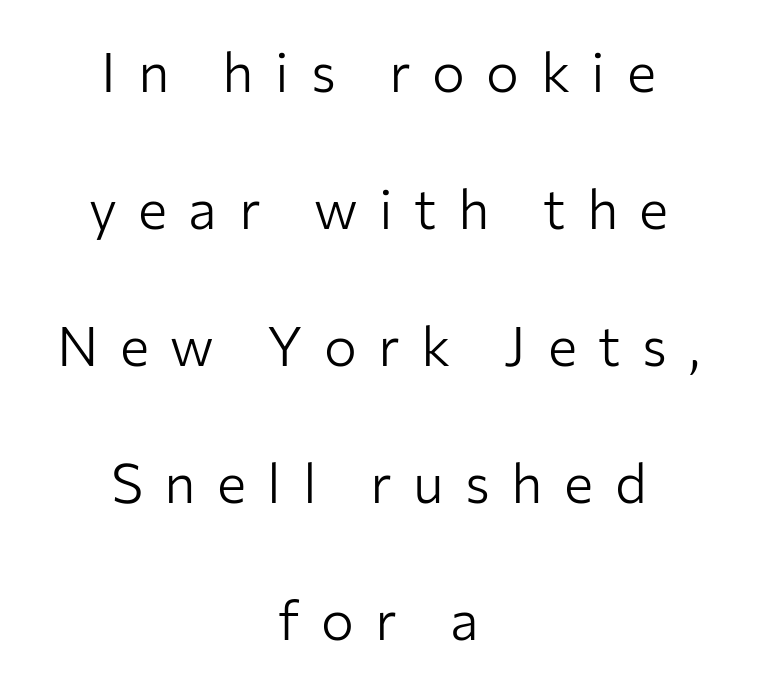
Q: Is the text bold? A: No.
Q: Is the text italic (slanted)? A: No, it is upright.
Q: Is the typeface a serif or a sans-serif typeface? A: Sans-serif.
Q: Is the text underlined? A: No.
Q: How is the paragraph aligned? A: Centered.
Q: Is the spacing between letters normal or unusually wide? A: Unusually wide.
Q: Is the spacing between lines tight, normal or loose? A: Loose.
Q: Width (condensed, normal, or wide)? A: Normal.
Q: Stroke contrast? A: Low.
Q: x-height? A: Medium.
Q: Monospaced? A: No.
